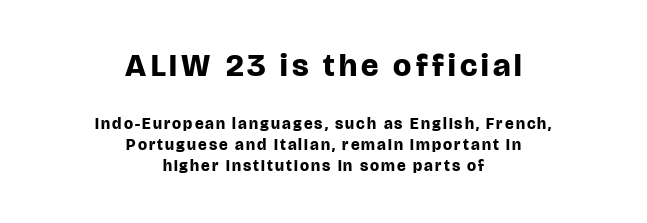
This sample has the flowing, uneven cadence of proportional lettering. Each line is balanced around a shared central axis. Font category for this specimen: sans-serif. Words float on clear page, feet unadorned. If you drew a line through each stem, it would be perfectly vertical.
